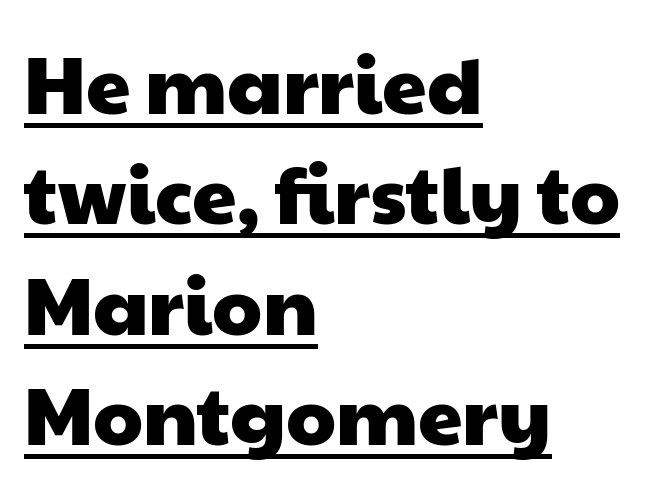
These lines keep a tight, regular rhythm from letter to letter. You could not count columns in this text — the font is proportionally spaced. Compared with a centered layout, this one pins lines to the left instead. The passage shown is typeset with a sans-serif family. Like a heading marked for emphasis, these lines bear an underscore.
